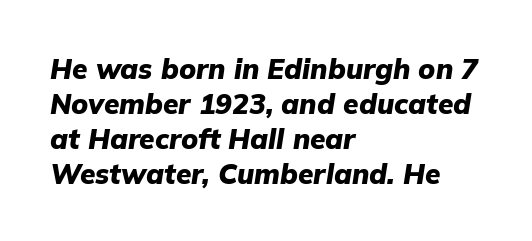
{"italic": "yes", "lean": "right", "slant_degrees": 9, "bold": "yes", "weight": "heavy", "width": "normal", "stroke_contrast": "low", "x_height": "medium", "monospaced": "no", "underline": "no", "align": "left", "line_spacing": "normal", "line_spacing_ratio": 1.25, "letter_spacing": "normal", "letter_spacing_em": 0.0, "glyph_px": 28}
